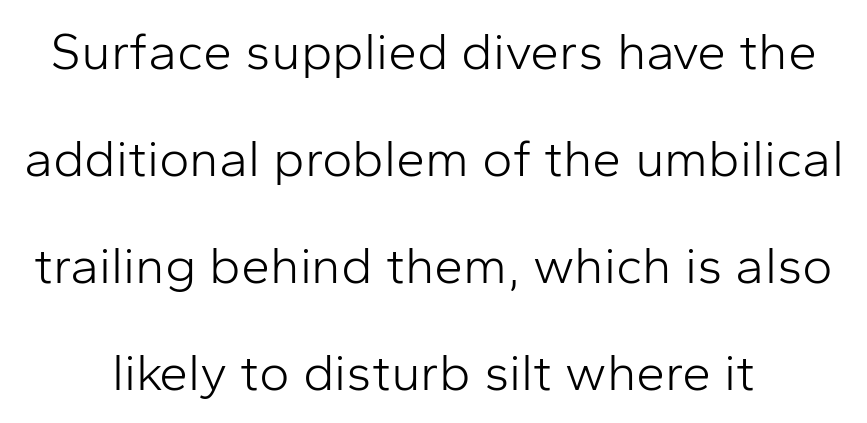
Do the characters align in a grid? No, the font is proportional. The lettering stays uniformly vertical, giving the passage a roman look. The typeface chosen for these lines omits serifs. Stem width sits at or under what a default text font uses. Visually the block forms a symmetrical silhouette, jagged on both flanks.
